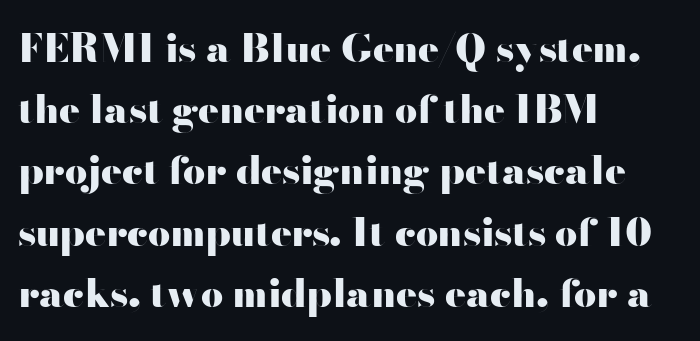
Q: Is the text bold? A: Yes.
Q: Is the text italic (slanted)? A: No, it is upright.
Q: Is the typeface a serif or a sans-serif typeface? A: Sans-serif.
Q: Is the text underlined? A: No.
Q: How is the paragraph aligned? A: Left-aligned.
Q: Is the spacing between letters normal or unusually wide? A: Normal.
Q: Is the spacing between lines tight, normal or loose? A: Normal.
Q: Width (condensed, normal, or wide)? A: Wide.
Q: Stroke contrast? A: High.
Q: x-height? A: Small.
Q: Monospaced? A: No.
